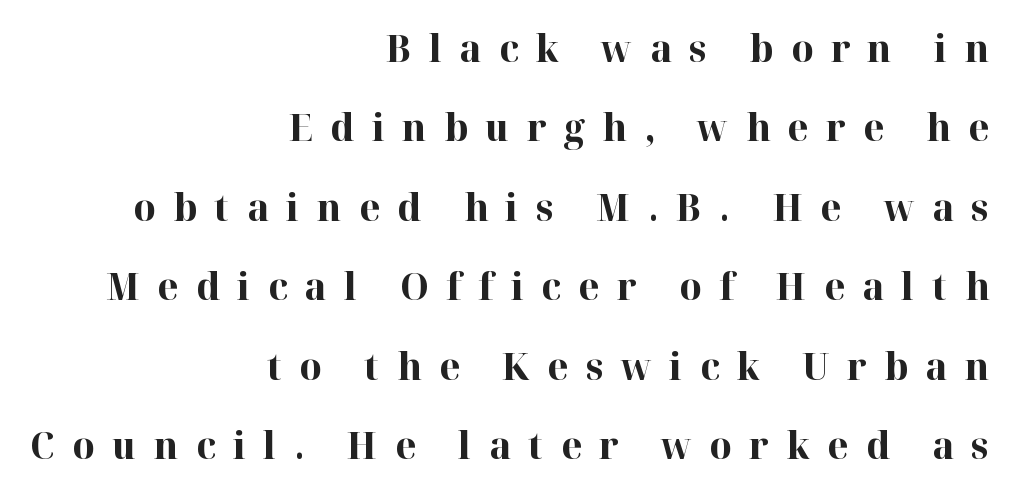
{"serif": "yes", "italic": "no", "bold": "yes", "weight": "bold", "width": "normal", "stroke_contrast": "high", "x_height": "medium", "monospaced": "no", "underline": "no", "align": "right", "line_spacing": "loose", "line_spacing_ratio": 2.09, "letter_spacing": "wide", "letter_spacing_em": 0.46, "glyph_px": 38}
